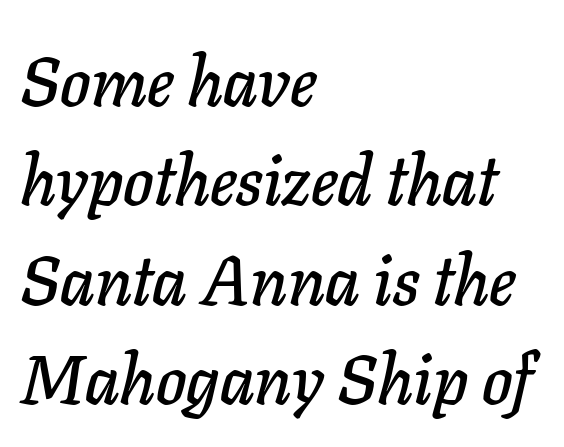
Q: Is the text italic (slanted)? A: Yes, it leans right by about 11 degrees.
Q: Is the text underlined? A: No.
Q: How is the paragraph aligned? A: Left-aligned.
Q: Is the spacing between letters normal or unusually wide? A: Normal.
Q: Is the spacing between lines tight, normal or loose? A: Normal.
Q: Width (condensed, normal, or wide)? A: Normal.
Q: Stroke contrast? A: Low.
Q: x-height? A: Medium.
Q: Monospaced? A: No.
